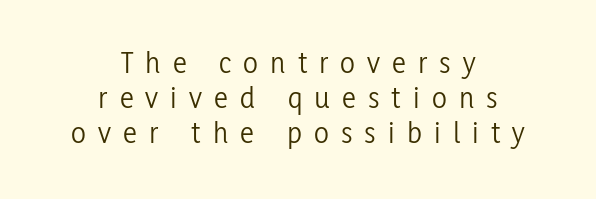
Compared with a typical body face, this is equally light or lighter still. Posture: straight, roman, zero tilt. The passage shown is typed in a proportional face where columns would drift. This sample is center-justified, so both line endings float freely. Serifs: no, the terminals of the letterforms are clean. Bare-footed words on every line.
